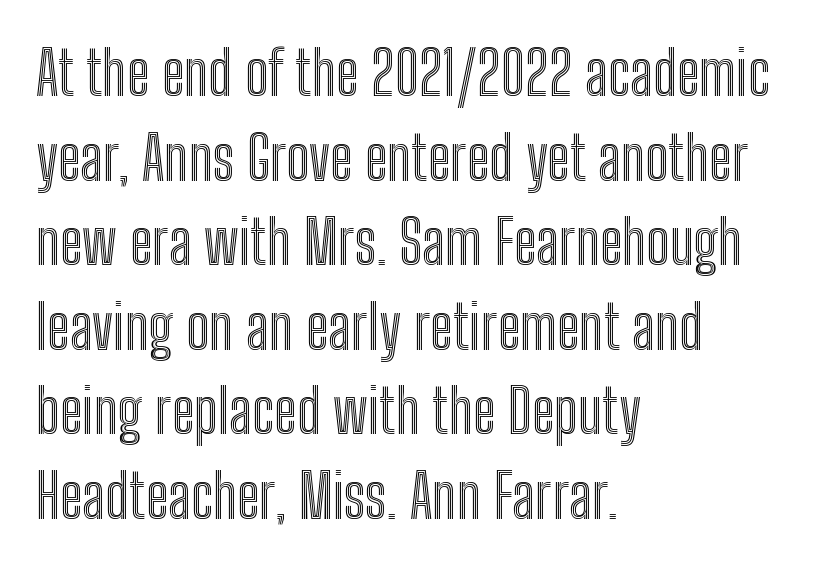
A typesetter would call this leading conventional body-copy spacing. In terms of posture, this sample is upright. Anything drawn beneath the words? Only blank space. The rag falls on the right side of this text block.
